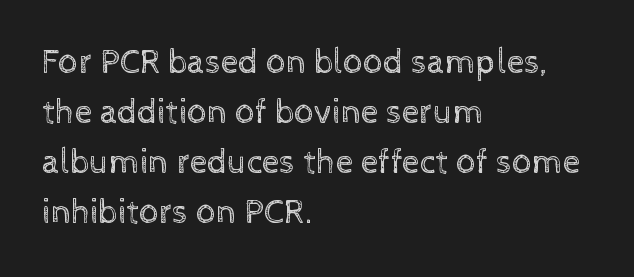
{"italic": "no", "bold": "no", "weight": "regular", "width": "normal", "x_height": "medium", "monospaced": "no", "underline": "no", "align": "left", "line_spacing": "normal", "line_spacing_ratio": 1.43, "letter_spacing": "normal", "letter_spacing_em": 0.0, "glyph_px": 35}
